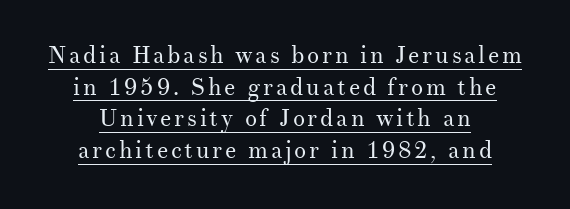
The image shows 24 px text type, upright; set normal line spacing (1.32x), underlined.
